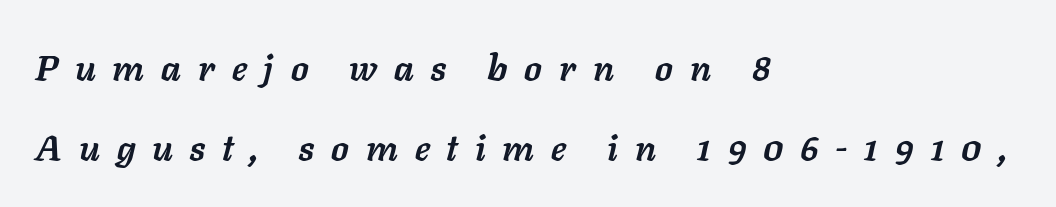
{"italic": "yes", "lean": "right", "slant_degrees": 11, "bold": "yes", "weight": "semibold", "width": "normal", "stroke_contrast": "low", "x_height": "medium", "monospaced": "no", "underline": "no", "align": "left", "line_spacing": "loose", "line_spacing_ratio": 2.21, "letter_spacing": "wide", "letter_spacing_em": 0.47, "glyph_px": 36}
